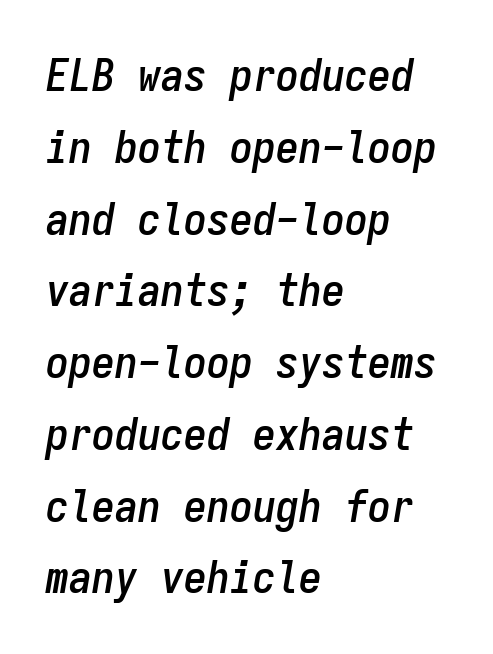
The passage is arranged the way most books set body copy — flush left. Monospaced: the letters line up in strict vertical columns. Look at the tracking — it's just the regular setting, nothing added. Reading down the column, the eye jumps a familiar distance to each next line. Lines of text with bare space underneath. Is the type slanted? Yes — the strokes lean at a clear angle.
